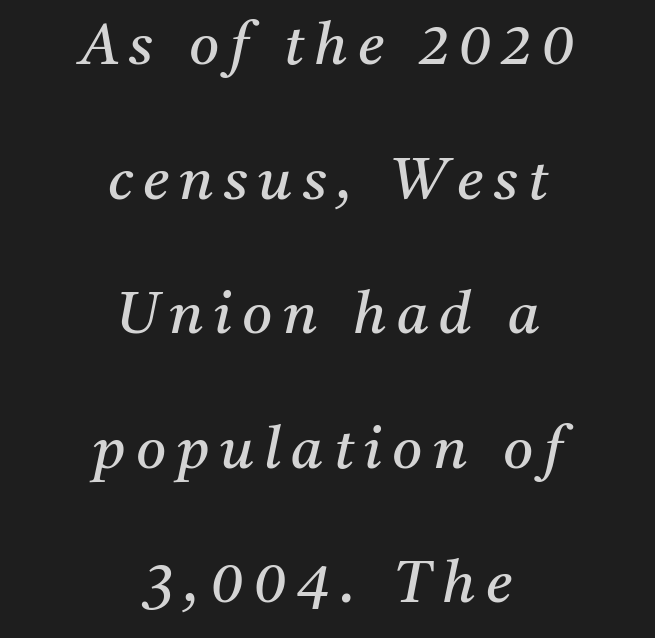
Looking at the ascenders, they clearly lean. These lines stand farther apart than default settings would place them. Looks like regular typesetting: each glyph gets only the width it needs. The text was rendered using a seriffed face with decorative stroke endings. The baseline area is clear.
